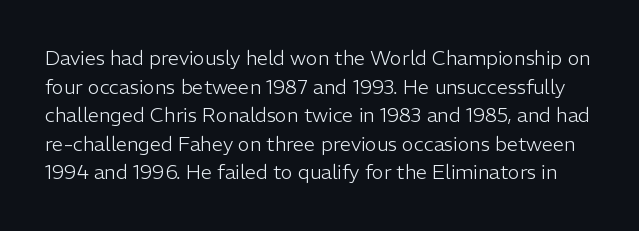
The image shows 20 px text type, upright; set normal line spacing (1.43x), normal letter spacing, not underlined.
